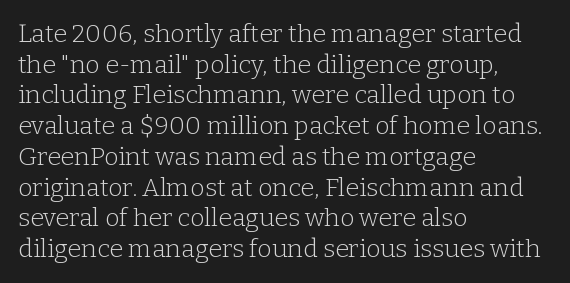
The image shows 25 px text type, upright; set left-aligned, line spacing 1.23x, normal letter spacing, not underlined.
